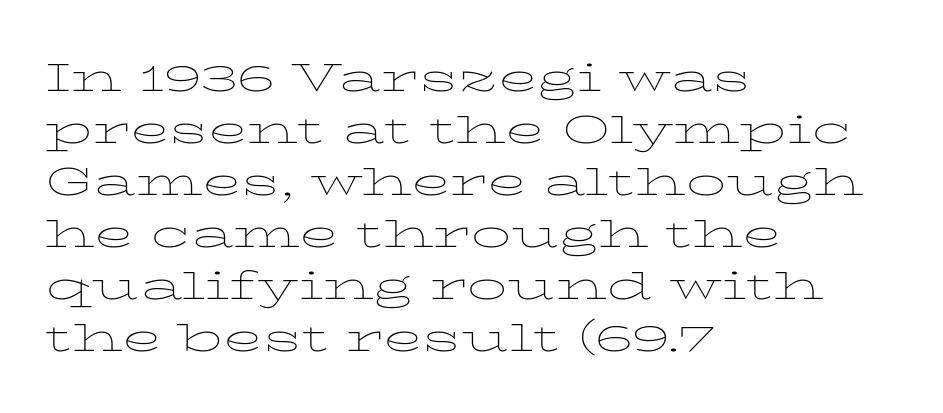
Q: Is the text bold? A: No.
Q: Is the text italic (slanted)? A: No, it is upright.
Q: Is the typeface a serif or a sans-serif typeface? A: Serif.
Q: Is the text underlined? A: No.
Q: How is the paragraph aligned? A: Left-aligned.
Q: Is the spacing between letters normal or unusually wide? A: Normal.
Q: Is the spacing between lines tight, normal or loose? A: Normal.
Q: Width (condensed, normal, or wide)? A: Wide.
Q: Stroke contrast? A: Low.
Q: x-height? A: Medium.
Q: Monospaced? A: No.
